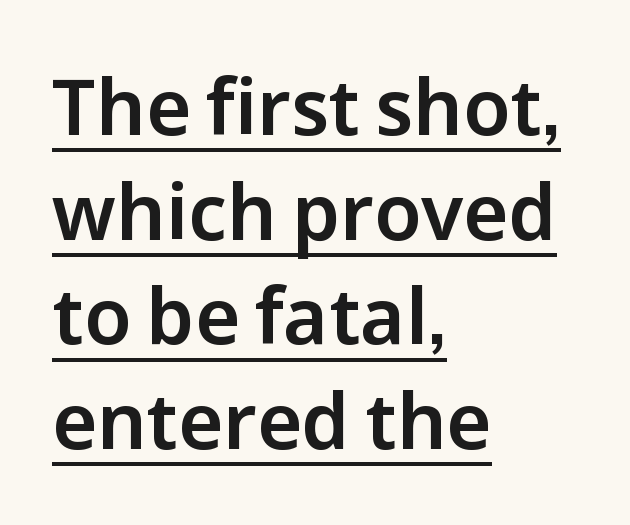
Q: Is the text italic (slanted)? A: No, it is upright.
Q: Is the typeface a serif or a sans-serif typeface? A: Sans-serif.
Q: Is the text underlined? A: Yes.
Q: How is the paragraph aligned? A: Left-aligned.
Q: Is the spacing between letters normal or unusually wide? A: Normal.
Q: Is the spacing between lines tight, normal or loose? A: Normal.
Q: Width (condensed, normal, or wide)? A: Normal.
Q: Stroke contrast? A: Low.
Q: x-height? A: Medium.
Q: Monospaced? A: No.
